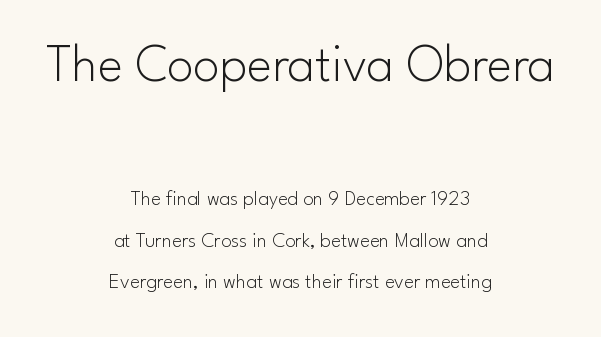
{"serif": "no", "italic": "no", "bold": "no", "weight": "light", "width": "normal", "stroke_contrast": "low", "x_height": "small", "monospaced": "no", "underline": "no", "align": "center", "line_spacing": "loose", "line_spacing_ratio": 1.98, "letter_spacing": "normal", "letter_spacing_em": 0.0, "larger_block": "first", "size_ratio": 2.52, "glyph_px": 53}
